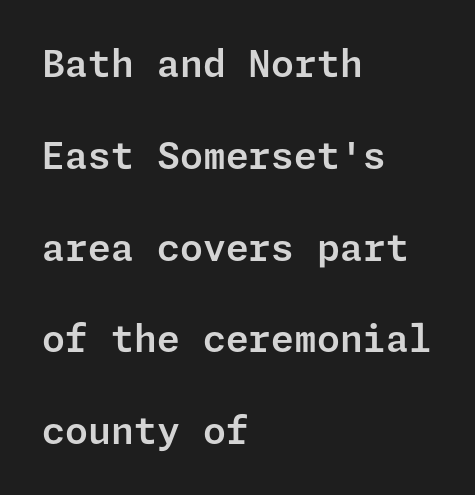
The image shows 37 px sans-serif type, upright; set left-aligned, loose line spacing (2.48x), normal letter spacing, not underlined; low stroke contrast and a medium x-height.
